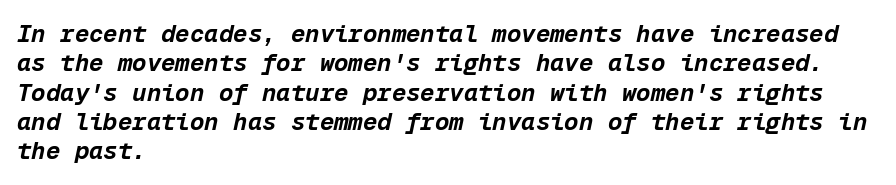
The image shows 24 px bold type, italic (leaning right); set left-aligned, line spacing 1.22x, normal letter spacing, not underlined.
